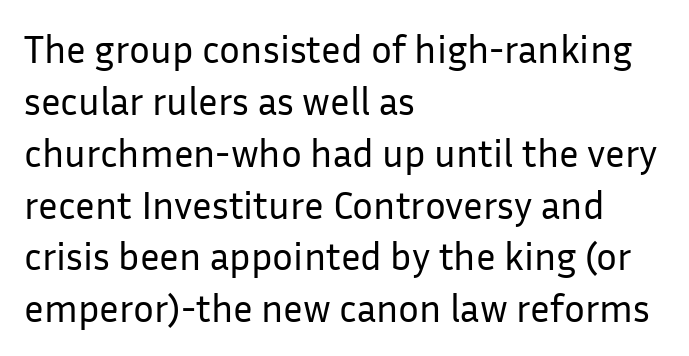
Q: Is the text bold? A: No.
Q: Is the text italic (slanted)? A: No, it is upright.
Q: Is the typeface a serif or a sans-serif typeface? A: Sans-serif.
Q: Is the text underlined? A: No.
Q: How is the paragraph aligned? A: Left-aligned.
Q: Is the spacing between letters normal or unusually wide? A: Normal.
Q: Is the spacing between lines tight, normal or loose? A: Normal.
Q: Width (condensed, normal, or wide)? A: Normal.
Q: Stroke contrast? A: Low.
Q: x-height? A: Medium.
Q: Monospaced? A: No.
